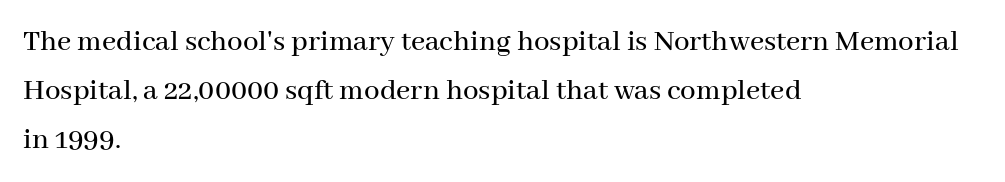
{"serif": "yes", "italic": "no", "width": "normal", "stroke_contrast": "medium", "x_height": "medium", "monospaced": "no", "underline": "no", "align": "left", "line_spacing": "normal", "line_spacing_ratio": 1.58, "letter_spacing": "normal", "letter_spacing_em": 0.0, "glyph_px": 31}
